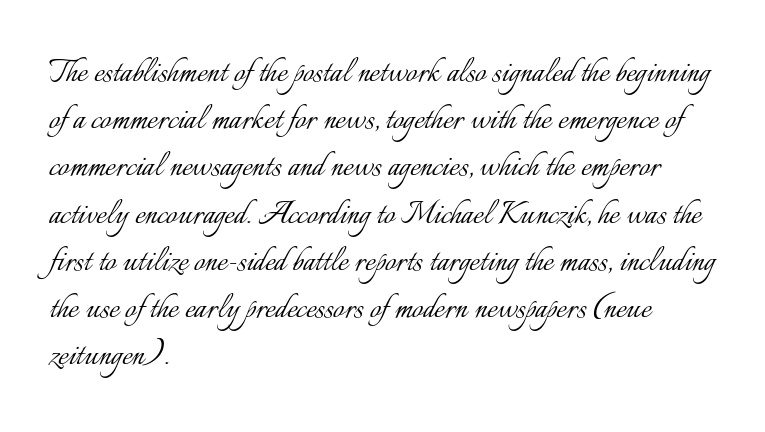
The image shows 39 px light type; set left-aligned, line spacing 1.21x, normal letter spacing, not underlined; low stroke contrast and a small x-height.
